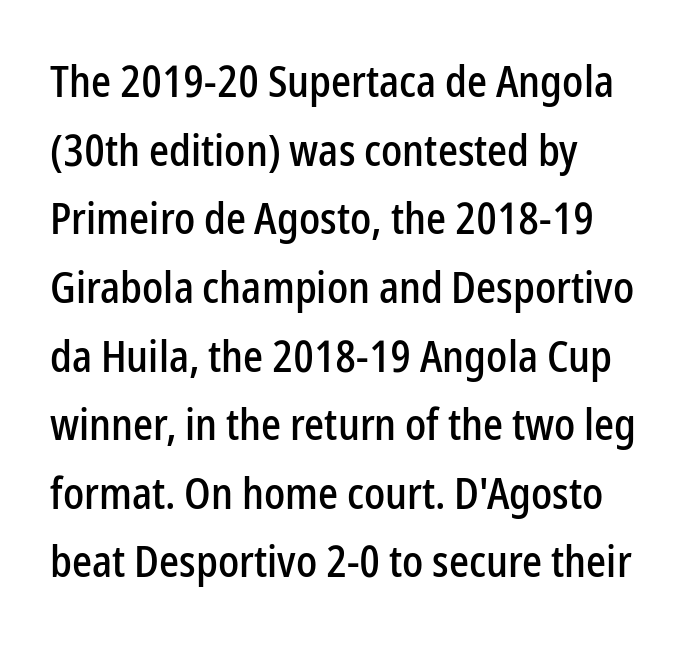
Honestly, the letter spacing is just normal — you wouldn't notice it. Upright lettering throughout. The space beneath each line is pristine and unruled. Nope, no serifs anywhere on these letters. A typesetter would call this proportional, since set widths differ per character. Line spacing here is normal.
